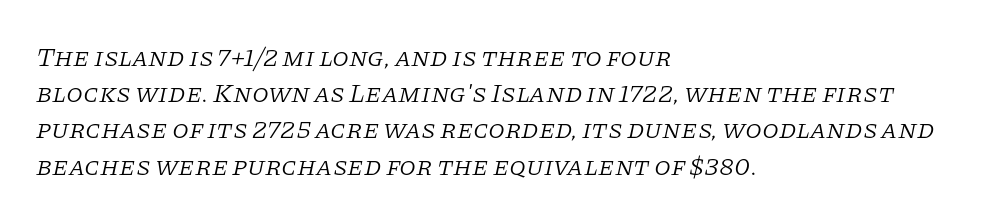
The image shows 27 px text type, italic (leaning right); set left-aligned, normal line spacing (1.34x), normal letter spacing, not underlined.
